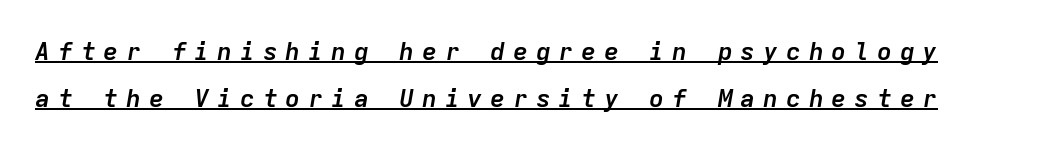
Stroke thickness is high; the sample reads as a true bold. The rendering uses the underline text-decoration. Honestly, the letter spacing is so wide it's the main thing you notice. The specimen reads as italic at a glance.
